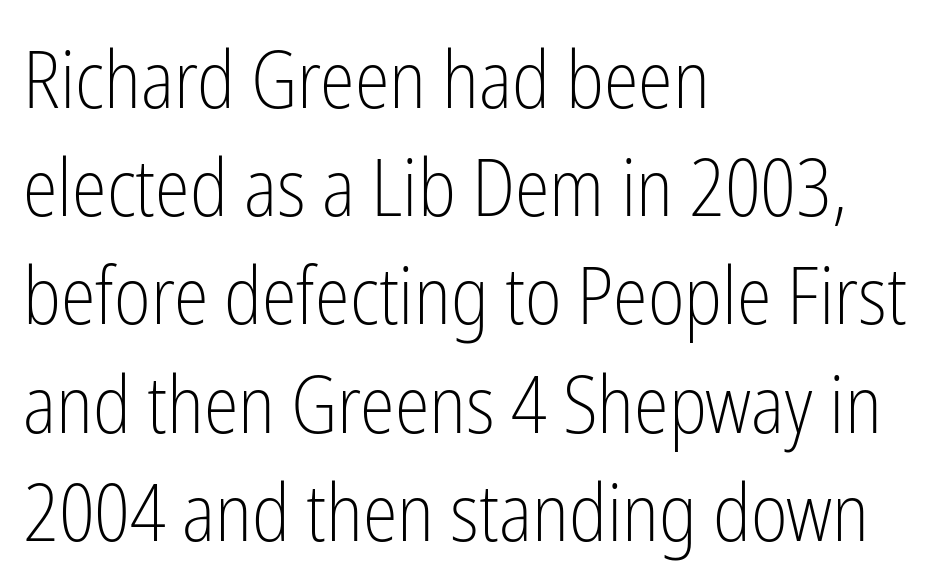
Varying glyph widths throughout — classic text-font behaviour. Typeset ragged right — the left edge is the straight one. Nope, no serifs anywhere on these letters. Each word holds together tightly as a unit, with standard inter-letter gaps. No heavy texture on the line: the type isn't bold. Just letters on the line, the space beneath them empty.
